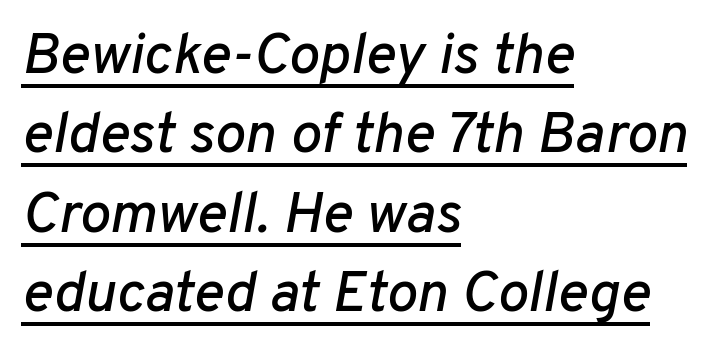
{"italic": "yes", "lean": "right", "slant_degrees": 10, "width": "normal", "stroke_contrast": "low", "x_height": "medium", "monospaced": "no", "underline": "yes", "align": "left", "line_spacing": "normal", "line_spacing_ratio": 1.37, "letter_spacing": "normal", "letter_spacing_em": 0.0, "glyph_px": 58}
